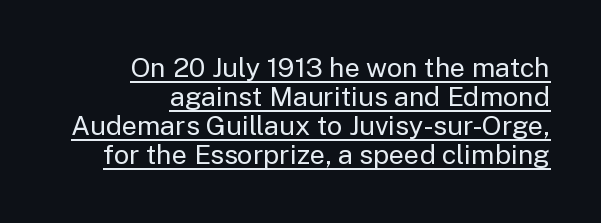
The image shows 27 px text type, upright; set right-aligned, tight line spacing (1.08x), normal letter spacing, underlined.
